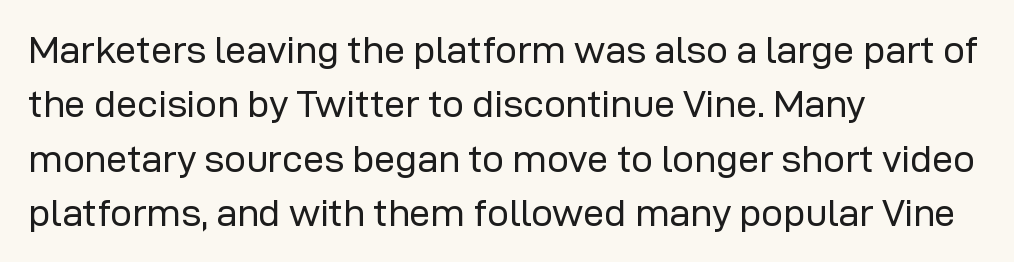
{"serif": "no", "italic": "no", "bold": "no", "weight": "regular", "width": "normal", "stroke_contrast": "low", "x_height": "medium", "monospaced": "no", "underline": "no", "align": "left", "line_spacing": "normal", "line_spacing_ratio": 1.43, "letter_spacing": "normal", "letter_spacing_em": 0.0, "glyph_px": 38}
